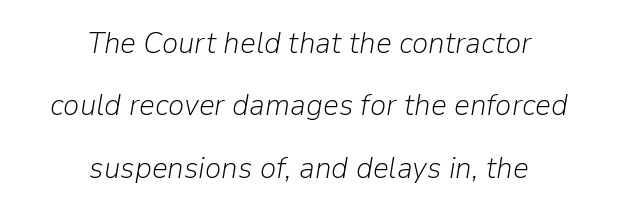
Q: Is the text bold? A: No.
Q: Is the text italic (slanted)? A: Yes, it leans right by about 9 degrees.
Q: Is the text underlined? A: No.
Q: How is the paragraph aligned? A: Centered.
Q: Is the spacing between letters normal or unusually wide? A: Normal.
Q: Is the spacing between lines tight, normal or loose? A: Loose.
Q: Width (condensed, normal, or wide)? A: Normal.
Q: Stroke contrast? A: Low.
Q: x-height? A: Medium.
Q: Monospaced? A: No.
